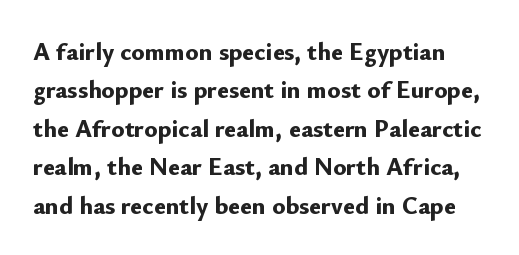
How heavy is the stroke? Heavy — this is a bold. This sample keeps an unexceptional amount of space between lines. Short note: letters normally spaced. Underline: absent.
